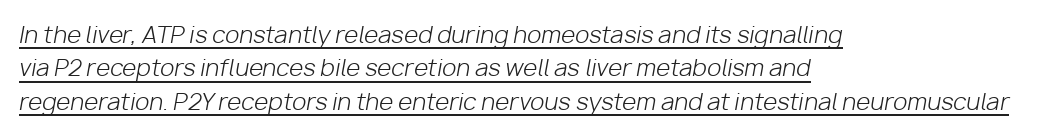
Is the type heavy? It reads as light-to-regular instead. The whole block is typeset with a tilt. Visually the block forms a straight wall on the left and a jagged coastline on the right. Glyph-to-glyph distance matches everyday printed text. Like a heading marked for emphasis, these lines bear an underscore.
